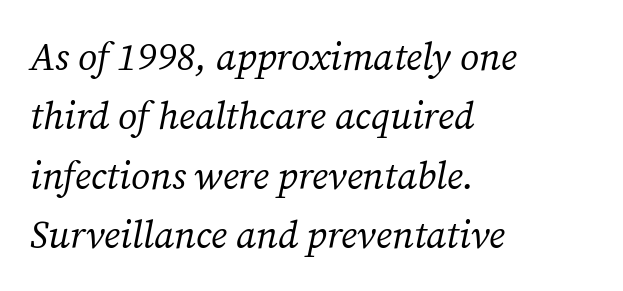
Q: Is the text bold? A: No.
Q: Is the text italic (slanted)? A: Yes, it leans right by about 12 degrees.
Q: Is the typeface a serif or a sans-serif typeface? A: Serif.
Q: Is the text underlined? A: No.
Q: How is the paragraph aligned? A: Left-aligned.
Q: Is the spacing between letters normal or unusually wide? A: Normal.
Q: Is the spacing between lines tight, normal or loose? A: Normal.
Q: Width (condensed, normal, or wide)? A: Normal.
Q: Stroke contrast? A: Medium.
Q: x-height? A: Medium.
Q: Monospaced? A: No.
